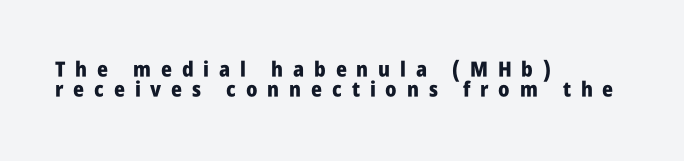
{"italic": "no", "bold": "yes", "underline": "no", "align": "left", "line_spacing": "tight", "line_spacing_ratio": 0.97, "letter_spacing": "wide", "letter_spacing_em": 0.47, "glyph_px": 21}
